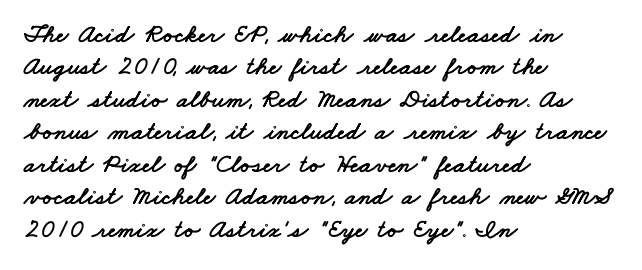
Tracking here is standard; glyphs follow each other at the usual distance. Check the space under the baseline: it is left empty. The lines in this sample share a left origin and differ only in where they stop. Horizontal bands of white between lines are of average thickness.
